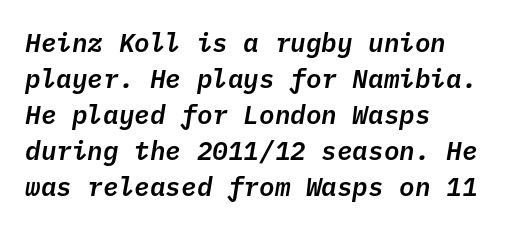
Q: Is the text italic (slanted)? A: Yes, it leans right by about 10 degrees.
Q: Is the text underlined? A: No.
Q: How is the paragraph aligned? A: Left-aligned.
Q: Is the spacing between letters normal or unusually wide? A: Normal.
Q: Is the spacing between lines tight, normal or loose? A: Normal.
